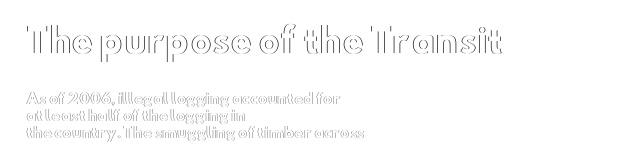
{"italic": "no", "width": "wide", "x_height": "small", "monospaced": "no", "underline": "no", "align": "left", "line_spacing_ratio": 1.2, "letter_spacing": "normal", "letter_spacing_em": 0.0, "larger_block": "first", "size_ratio": 2.36, "glyph_px": 33}
